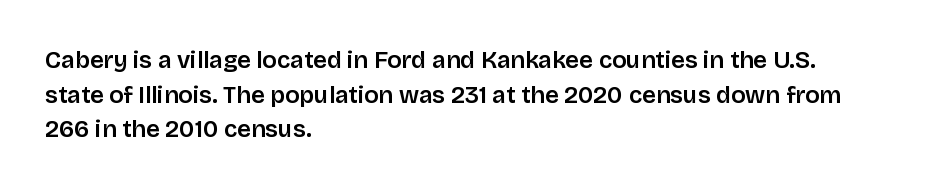
{"italic": "no", "underline": "no", "align": "left", "line_spacing": "normal", "line_spacing_ratio": 1.44, "letter_spacing": "normal", "letter_spacing_em": 0.0, "glyph_px": 24}
